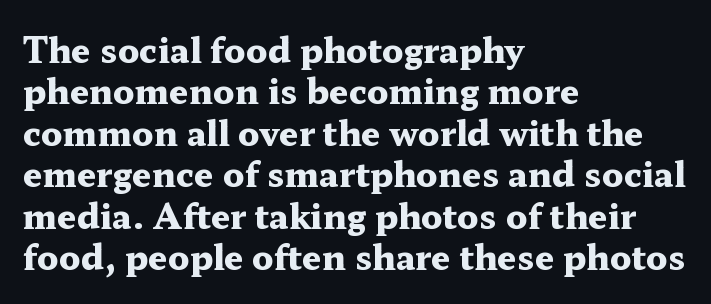
{"serif": "yes", "italic": "no", "bold": "yes", "weight": "heavy", "width": "wide", "stroke_contrast": "medium", "x_height": "medium", "monospaced": "no", "underline": "no", "align": "left", "line_spacing_ratio": 1.22, "letter_spacing": "normal", "letter_spacing_em": 0.0, "glyph_px": 34}
